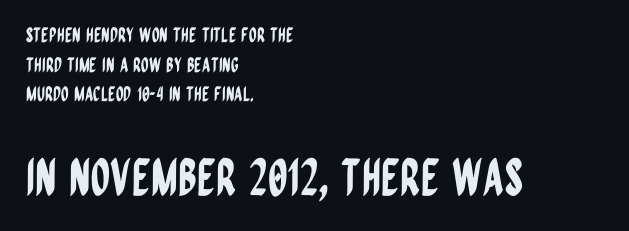
The image shows 50 px condensed sans-serif type, upright; set left-aligned, normal line spacing (1.48x), normal letter spacing, not underlined; the second (bottom) block is 2.5x larger; low stroke contrast and a large x-height.
